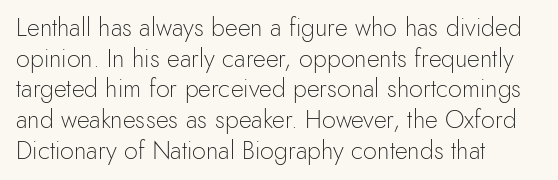
The image shows 25 px text type, upright; set left-aligned, line spacing 1.23x, normal letter spacing, not underlined.
